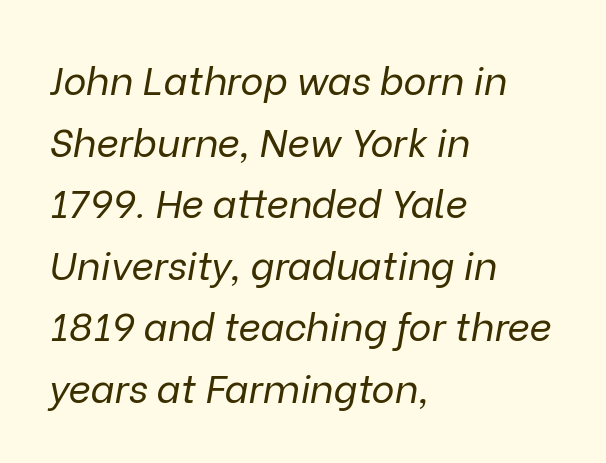
Honestly, the row spacing looks completely unremarkable. This sample has the flowing, uneven cadence of proportional lettering. Caption: standard tracking, unaltered. No heavy texture on the line: the type isn't bold.
